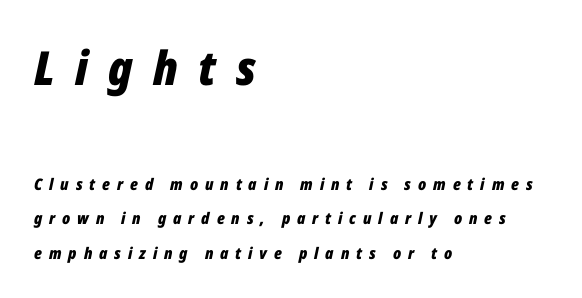
The image shows 47 px bold, condensed type, italic (leaning right); set left-aligned, loose line spacing (2.14x), unusually wide letter spacing (+0.43 em), not underlined; the first (top) block is 2.94x larger; low stroke contrast and a medium x-height.
